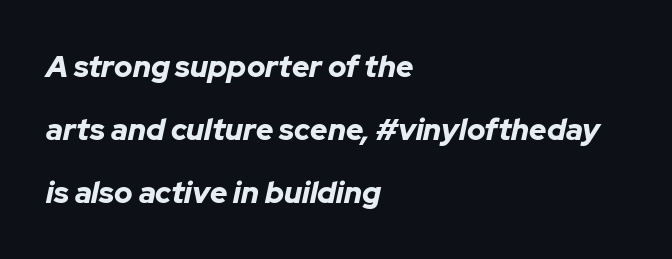
Q: Is the text bold? A: Yes.
Q: Is the text italic (slanted)? A: Yes, it leans right by about 12 degrees.
Q: Is the text underlined? A: No.
Q: How is the paragraph aligned? A: Left-aligned.
Q: Is the spacing between letters normal or unusually wide? A: Normal.
Q: Is the spacing between lines tight, normal or loose? A: Loose.
Q: Width (condensed, normal, or wide)? A: Normal.
Q: Stroke contrast? A: Low.
Q: x-height? A: Medium.
Q: Monospaced? A: No.
